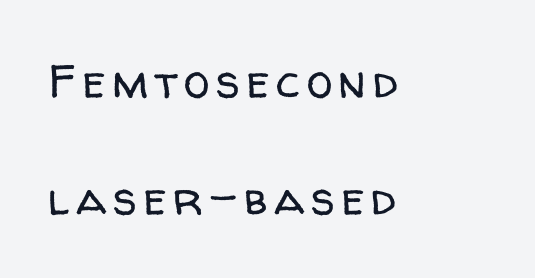
Ordinary non-slanted type is in use. Notice how the passage keeps a crisp vertical edge on the left only. Examine the stroke ends and you'll find no serifs. The passage shown is not bold in any degree. Do the characters align in a grid? No, the font is proportional. Leading: increased.
